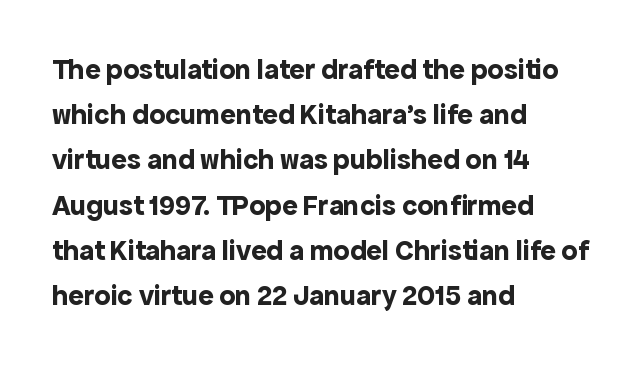
The image shows 29 px bold sans-serif type, upright; set left-aligned, normal line spacing (1.56x), normal letter spacing, not underlined; a medium x-height.
